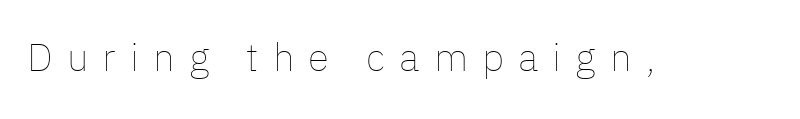
Q: Is the text bold? A: No.
Q: Is the text italic (slanted)? A: No, it is upright.
Q: Is the text underlined? A: No.
Q: Is the spacing between letters normal or unusually wide? A: Unusually wide.
Q: Width (condensed, normal, or wide)? A: Normal.
Q: Stroke contrast? A: Low.
Q: x-height? A: Medium.
Q: Monospaced? A: No.
